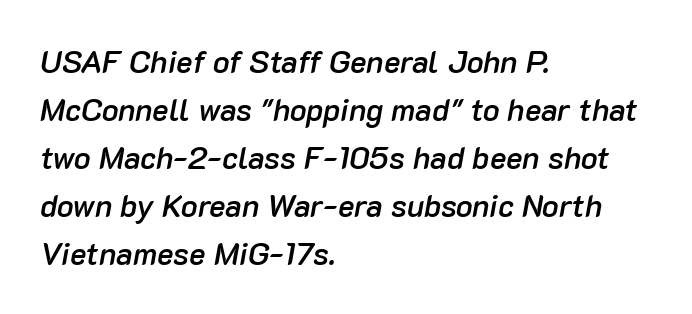
{"italic": "yes", "lean": "right", "slant_degrees": 10, "bold": "semi", "weight": "semibold", "width": "normal", "stroke_contrast": "low", "x_height": "medium", "monospaced": "no", "underline": "no", "align": "left", "line_spacing": "normal", "line_spacing_ratio": 1.55, "letter_spacing": "normal", "letter_spacing_em": 0.0, "glyph_px": 31}
